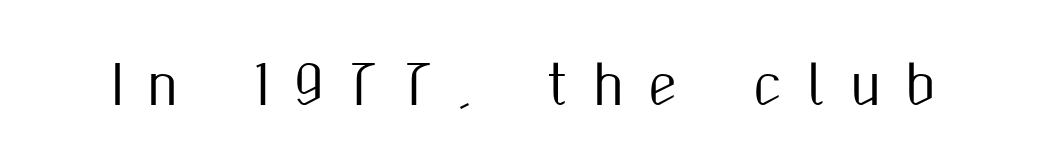
Q: Is the text italic (slanted)? A: No, it is upright.
Q: Is the typeface a serif or a sans-serif typeface? A: Sans-serif.
Q: Is the text underlined? A: No.
Q: Is the spacing between letters normal or unusually wide? A: Unusually wide.
Q: Width (condensed, normal, or wide)? A: Condensed.
Q: Stroke contrast? A: Medium.
Q: x-height? A: Medium.
Q: Monospaced? A: No.
